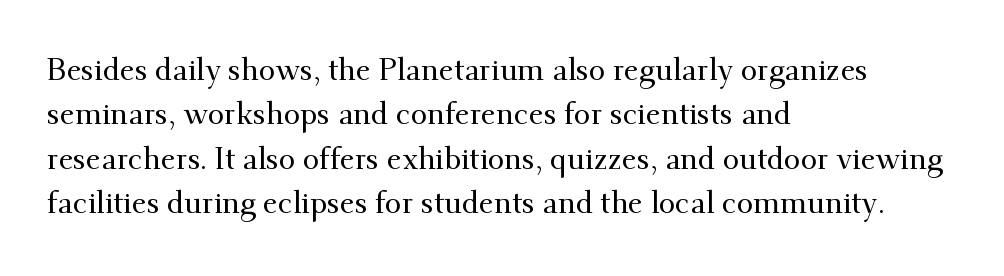
The image shows 30 px serif type, upright; set left-aligned, normal line spacing (1.48x), normal letter spacing, not underlined; medium stroke contrast and a small x-height.
